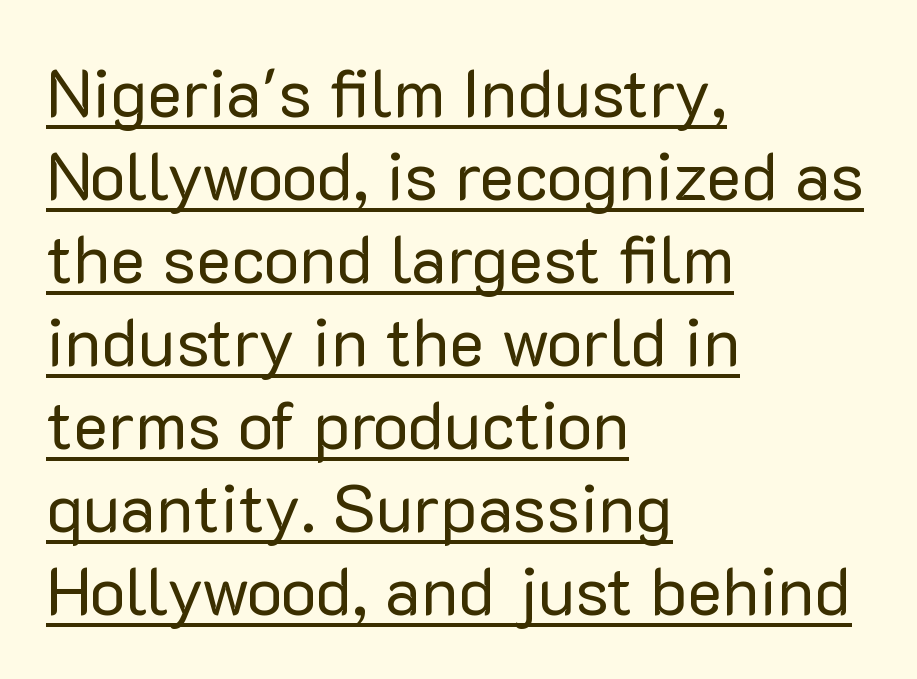
{"serif": "no", "italic": "no", "bold": "no", "weight": "regular", "width": "normal", "stroke_contrast": "low", "x_height": "medium", "monospaced": "no", "underline": "yes", "align": "left", "line_spacing_ratio": 1.24, "letter_spacing": "normal", "letter_spacing_em": 0.0, "glyph_px": 67}
